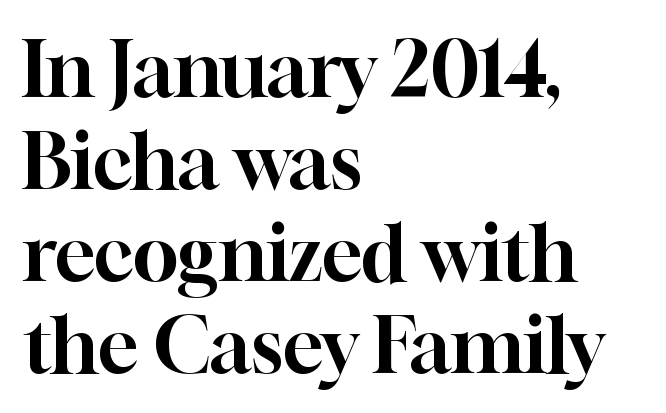
A typesetter would call this proportional, since set widths differ per character. Regarding serifs, this sample has them. Visually the block forms a straight wall on the left and a jagged coastline on the right. Underlining? Definitely not there. Tracking value appears to be zero — textbook default spacing.
